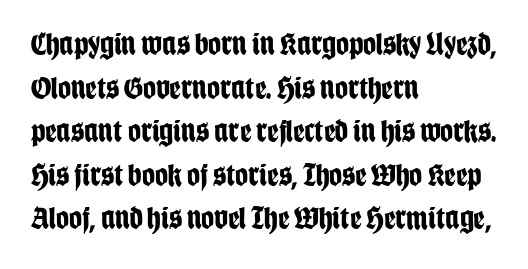
Q: Is the text bold? A: Yes.
Q: Is the text italic (slanted)? A: No, it is upright.
Q: Is the typeface a serif or a sans-serif typeface? A: Sans-serif.
Q: Is the text underlined? A: No.
Q: How is the paragraph aligned? A: Left-aligned.
Q: Is the spacing between letters normal or unusually wide? A: Normal.
Q: Is the spacing between lines tight, normal or loose? A: Normal.
Q: Width (condensed, normal, or wide)? A: Condensed.
Q: Stroke contrast? A: Low.
Q: x-height? A: Large.
Q: Monospaced? A: No.
